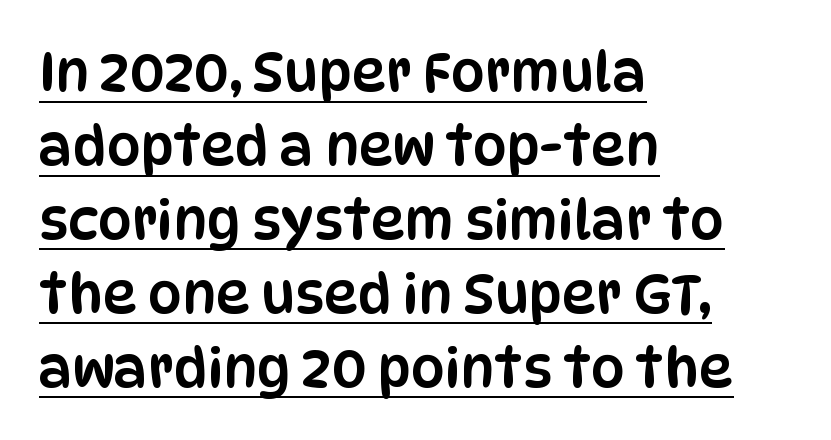
Notice how the stems are strictly vertical — no italics here. This is sans-serif lettering, the kind often seen on screens and signage. Looks like regular typesetting: each glyph gets only the width it needs. Layout note: lines flush left.
